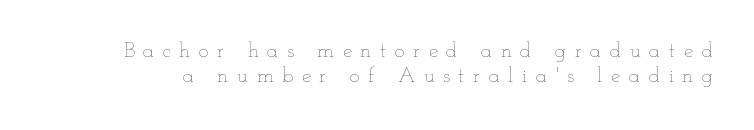
Q: Is the text bold? A: No.
Q: Is the text italic (slanted)? A: No, it is upright.
Q: Is the text underlined? A: No.
Q: Is the spacing between letters normal or unusually wide? A: Unusually wide.
